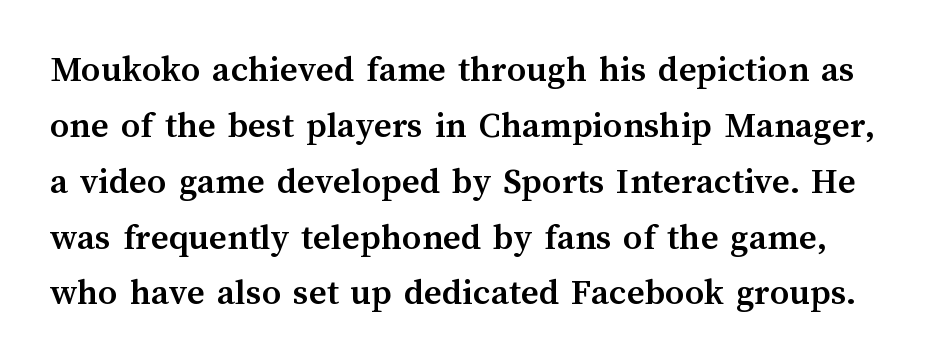
{"italic": "no", "bold": "yes", "weight": "semibold", "width": "normal", "stroke_contrast": "medium", "x_height": "medium", "monospaced": "no", "underline": "no", "line_spacing": "normal", "line_spacing_ratio": 1.47, "letter_spacing": "normal", "letter_spacing_em": 0.0, "glyph_px": 38}
